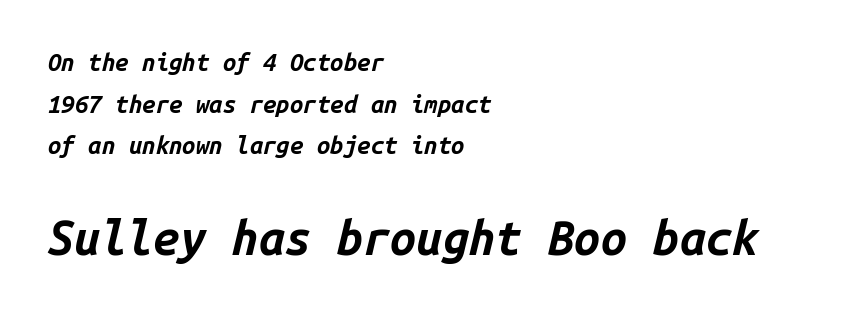
The image shows 47 px bold type, italic (leaning right), monospaced; set left-aligned, line spacing 1.73x, normal letter spacing, not underlined; the second (bottom) block is 1.96x larger; low stroke contrast and a medium x-height.
